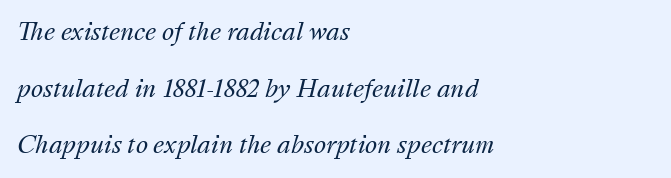
Here the glyphs are tracked normally, forming tight word shapes. Caption: face not bold, strokes unweighted. Left-aligned paragraph, ragged on the right. The baseline area is clear. Compared with ordinary roman type, these characters are visibly tilted.
